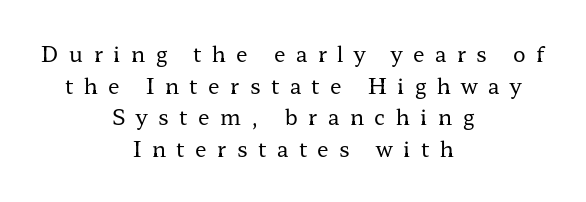
{"italic": "no", "bold": "no", "underline": "no", "align": "center", "line_spacing": "normal", "line_spacing_ratio": 1.51, "letter_spacing": "wide", "letter_spacing_em": 0.5, "glyph_px": 21}
